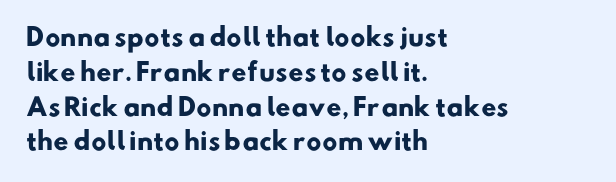
Q: Is the text bold? A: Yes.
Q: Is the text underlined? A: No.
Q: How is the paragraph aligned? A: Left-aligned.
Q: Is the spacing between letters normal or unusually wide? A: Normal.
Q: Is the spacing between lines tight, normal or loose? A: Normal.
